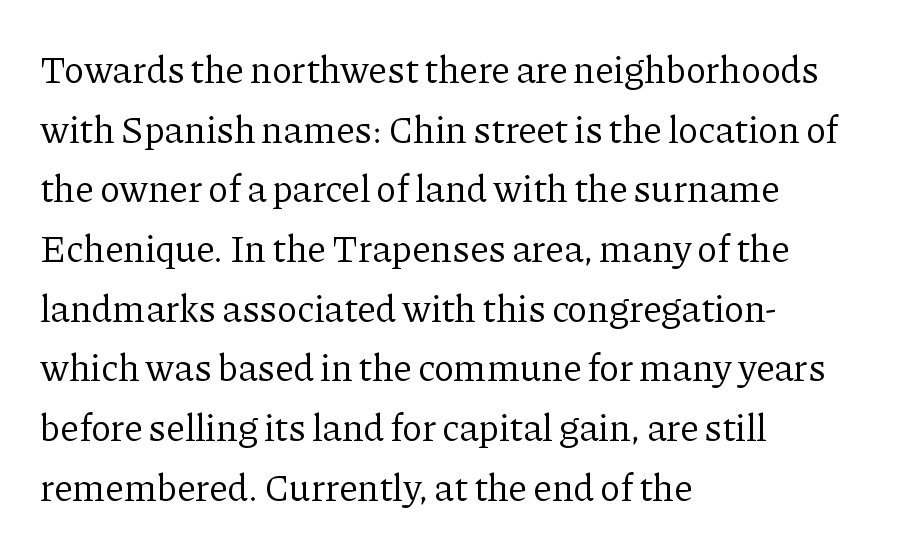
{"serif": "yes", "italic": "no", "bold": "no", "weight": "regular", "width": "normal", "stroke_contrast": "low", "x_height": "medium", "monospaced": "no", "underline": "no", "align": "left", "line_spacing": "normal", "line_spacing_ratio": 1.57, "letter_spacing": "normal", "letter_spacing_em": 0.0, "glyph_px": 38}
